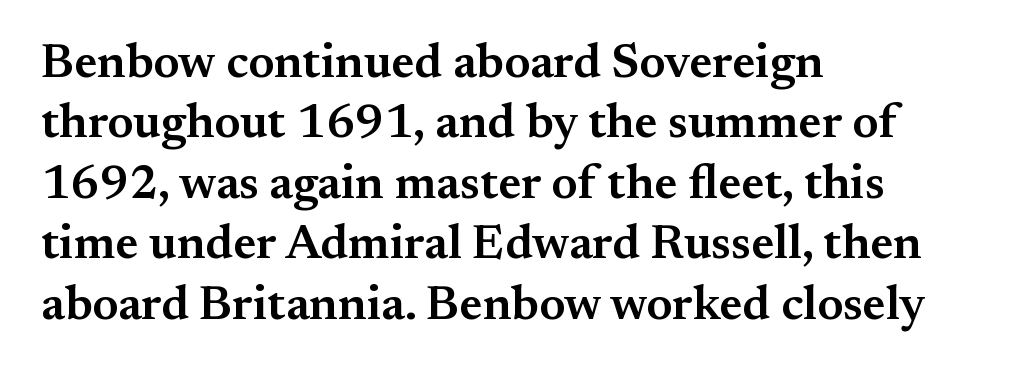
Inter-character spacing is left at the font's built-in metrics. Nope, not italic — everything's standing straight. The leading is moderate, giving the passage an even texture. Firm but not heavy-handed strokes: this text is semibold. The paragraph has a hard left edge and a soft right edge. In terms of letterform style, serifs are clearly present.
